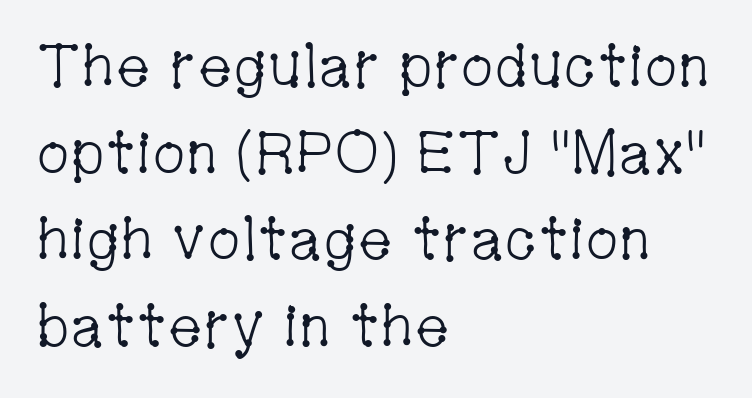
The image shows 59 px light, condensed serif type, upright; set left-aligned, normal line spacing (1.47x), normal letter spacing, not underlined; low stroke contrast and a medium x-height.
